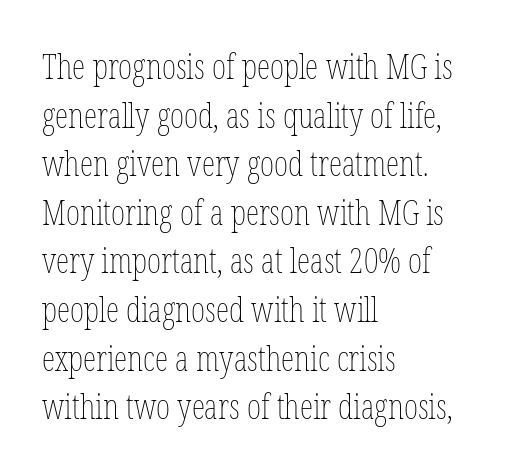
{"italic": "no", "bold": "no", "weight": "thin", "width": "condensed", "stroke_contrast": "low", "x_height": "medium", "monospaced": "no", "underline": "no", "align": "left", "line_spacing": "normal", "line_spacing_ratio": 1.43, "letter_spacing": "normal", "letter_spacing_em": 0.0, "glyph_px": 34}
